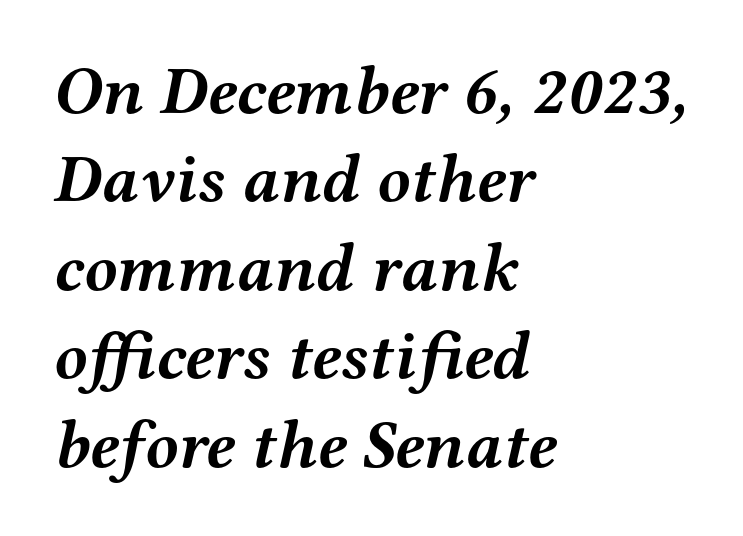
Q: Is the text bold? A: Yes.
Q: Is the text italic (slanted)? A: Yes, it leans right by about 12 degrees.
Q: Is the typeface a serif or a sans-serif typeface? A: Serif.
Q: Is the text underlined? A: No.
Q: How is the paragraph aligned? A: Left-aligned.
Q: Is the spacing between letters normal or unusually wide? A: Normal.
Q: Is the spacing between lines tight, normal or loose? A: Normal.
Q: Width (condensed, normal, or wide)? A: Wide.
Q: Stroke contrast? A: Medium.
Q: x-height? A: Medium.
Q: Monospaced? A: No.
